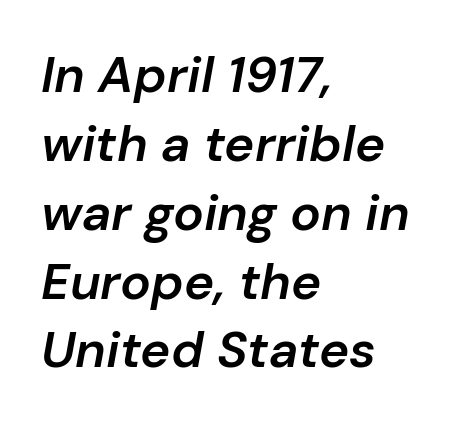
Q: Is the text bold? A: Semi-bold.
Q: Is the text italic (slanted)? A: Yes, it leans right by about 10 degrees.
Q: Is the text underlined? A: No.
Q: How is the paragraph aligned? A: Left-aligned.
Q: Is the spacing between letters normal or unusually wide? A: Normal.
Q: Is the spacing between lines tight, normal or loose? A: Normal.
Q: Width (condensed, normal, or wide)? A: Normal.
Q: Stroke contrast? A: Low.
Q: x-height? A: Medium.
Q: Monospaced? A: No.
